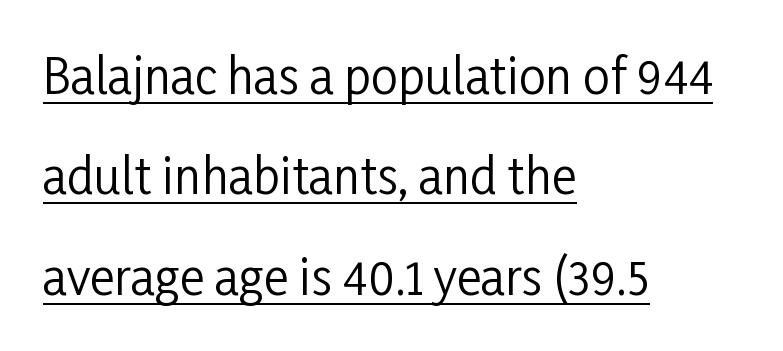
The image shows 48 px regular-weight, condensed sans-serif type, upright; set left-aligned, loose line spacing (2.09x), normal letter spacing, underlined; low stroke contrast and a medium x-height.
